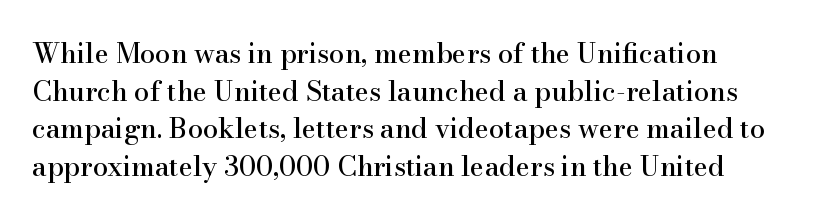
Q: Is the text italic (slanted)? A: No, it is upright.
Q: Is the text underlined? A: No.
Q: Is the spacing between letters normal or unusually wide? A: Normal.
Q: Is the spacing between lines tight, normal or loose? A: Normal.
